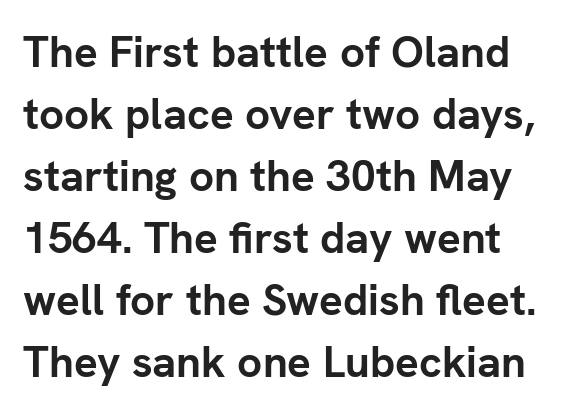
{"serif": "no", "italic": "no", "bold": "yes", "weight": "semibold", "width": "normal", "stroke_contrast": "low", "x_height": "medium", "monospaced": "no", "underline": "no", "align": "left", "line_spacing": "normal", "line_spacing_ratio": 1.41, "letter_spacing": "normal", "letter_spacing_em": 0.0, "glyph_px": 44}
